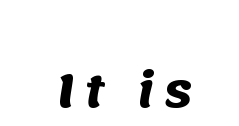
Q: Is the text bold? A: Yes.
Q: Is the typeface a serif or a sans-serif typeface? A: Sans-serif.
Q: Is the text underlined? A: No.
Q: Is the spacing between letters normal or unusually wide? A: Unusually wide.
Q: Width (condensed, normal, or wide)? A: Normal.
Q: Stroke contrast? A: Medium.
Q: x-height? A: Large.
Q: Monospaced? A: No.
